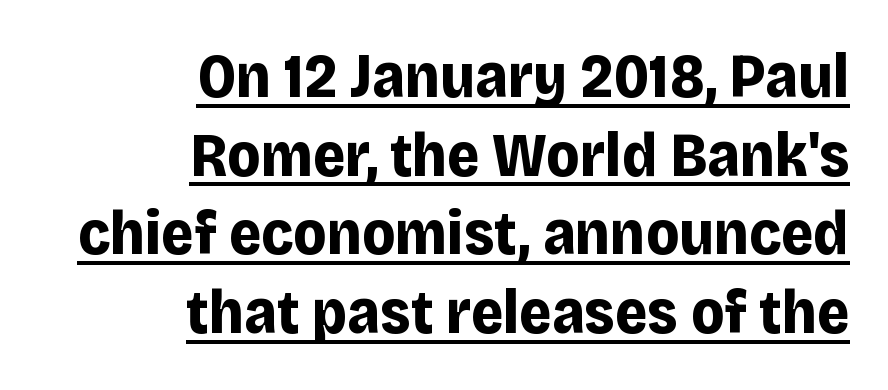
Leading matches the norm, producing a regular column. In terms of posture, this sample is upright. The typesetter has applied underlining to the passage shown. If you drew a ruler down the right edge, every line would touch it. The typeface chosen for these lines omits serifs.
